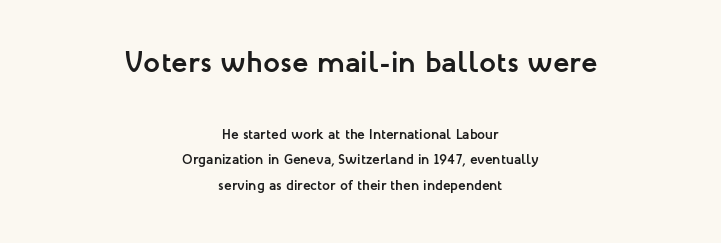
Q: Is the text bold? A: Yes.
Q: Is the text italic (slanted)? A: No, it is upright.
Q: Is the typeface a serif or a sans-serif typeface? A: Sans-serif.
Q: Is the text underlined? A: No.
Q: How is the paragraph aligned? A: Centered.
Q: Is the spacing between letters normal or unusually wide? A: Normal.
Q: Which block of text is set in a larger size, the first (top) or the second (bottom)? A: The first (top) one.
Q: Width (condensed, normal, or wide)? A: Normal.
Q: Stroke contrast? A: Low.
Q: x-height? A: Medium.
Q: Monospaced? A: No.
